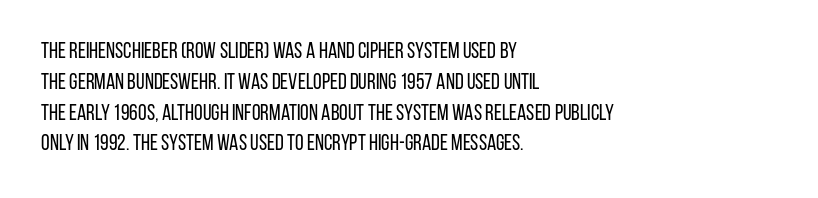
Q: Is the text bold? A: No.
Q: Is the text italic (slanted)? A: No, it is upright.
Q: Is the text underlined? A: No.
Q: How is the paragraph aligned? A: Left-aligned.
Q: Is the spacing between letters normal or unusually wide? A: Normal.
Q: Is the spacing between lines tight, normal or loose? A: Normal.
